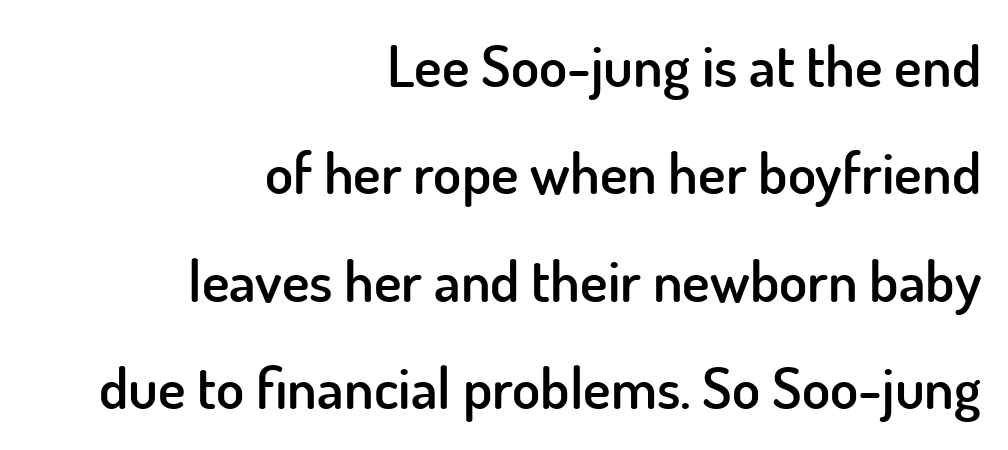
{"serif": "no", "italic": "no", "bold": "semi", "weight": "semibold", "width": "normal", "stroke_contrast": "low", "x_height": "small", "monospaced": "no", "underline": "no", "align": "right", "line_spacing_ratio": 1.85, "letter_spacing": "normal", "letter_spacing_em": 0.0, "glyph_px": 58}
